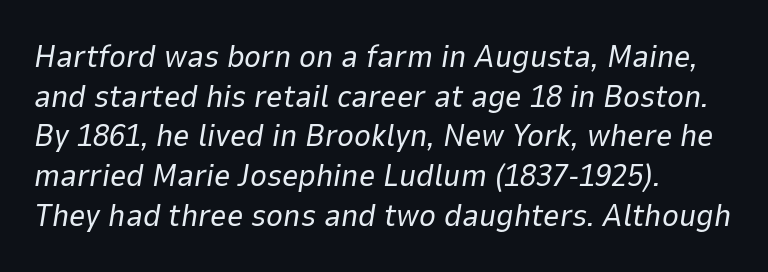
Q: Is the text bold? A: No.
Q: Is the text italic (slanted)? A: Yes, it leans right by about 9 degrees.
Q: Is the text underlined? A: No.
Q: How is the paragraph aligned? A: Left-aligned.
Q: Is the spacing between letters normal or unusually wide? A: Normal.
Q: Width (condensed, normal, or wide)? A: Normal.
Q: Stroke contrast? A: Low.
Q: x-height? A: Medium.
Q: Monospaced? A: No.
